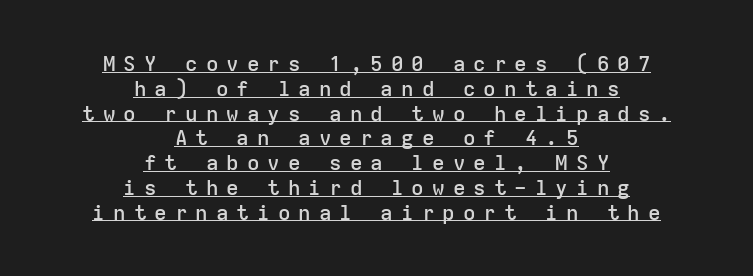
Q: Is the text bold? A: Semi-bold.
Q: Is the text italic (slanted)? A: No, it is upright.
Q: Is the text underlined? A: Yes.
Q: How is the paragraph aligned? A: Centered.
Q: Is the spacing between letters normal or unusually wide? A: Unusually wide.
